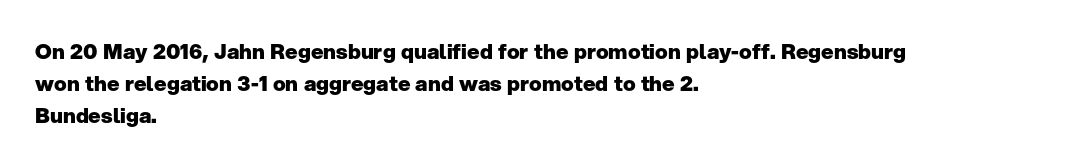
The type sits square on the baseline with zero lean. Summary of weight: heavy, a full bold. Interline gaps are of average width in this sample. The type is set solid horizontally, with unmodified tracking. Underline: absent.
